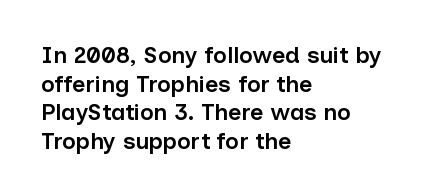
{"italic": "no", "bold": "semi", "underline": "no", "align": "left", "line_spacing_ratio": 1.24, "letter_spacing": "normal", "letter_spacing_em": 0.0, "glyph_px": 23}
